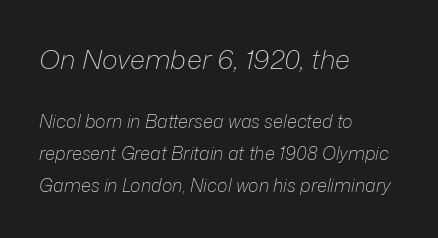
Q: Is the text bold? A: No.
Q: Is the text italic (slanted)? A: Yes, it leans right by about 12 degrees.
Q: Is the text underlined? A: No.
Q: How is the paragraph aligned? A: Left-aligned.
Q: Is the spacing between letters normal or unusually wide? A: Normal.
Q: Which block of text is set in a larger size, the first (top) or the second (bottom)? A: The first (top) one.
